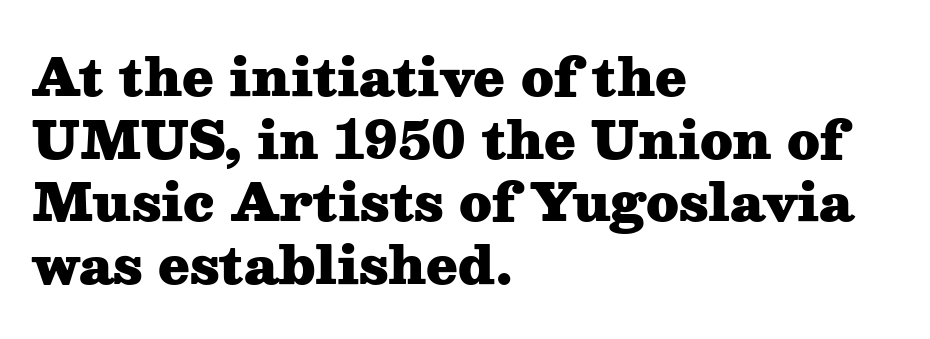
{"serif": "yes", "italic": "no", "bold": "yes", "weight": "heavy", "width": "wide", "stroke_contrast": "medium", "x_height": "medium", "monospaced": "no", "underline": "no", "align": "left", "line_spacing_ratio": 1.23, "letter_spacing": "normal", "letter_spacing_em": 0.0, "glyph_px": 51}
